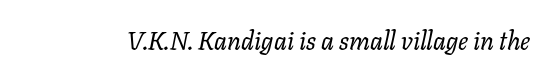
{"italic": "yes", "lean": "right", "slant_degrees": 11, "bold": "no", "underline": "no", "letter_spacing": "normal", "letter_spacing_em": 0.0, "glyph_px": 25}
